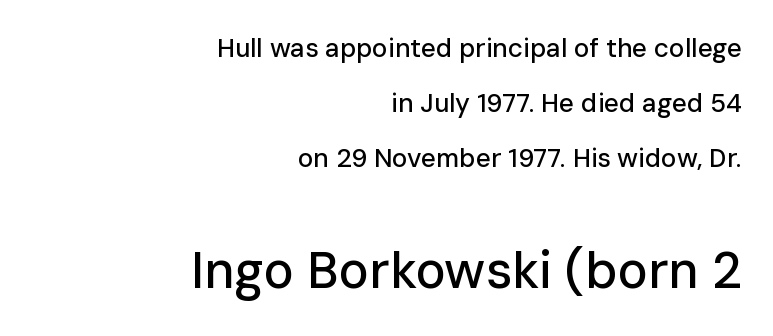
The image shows 51 px sans-serif type, upright; set right-aligned, loose line spacing (2.12x), normal letter spacing, not underlined; the second (bottom) block is 1.96x larger; low stroke contrast and a medium x-height.
